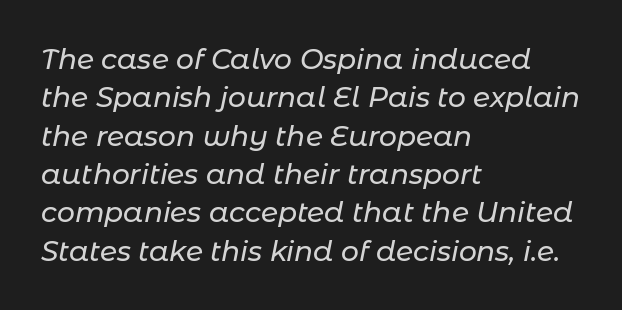
{"italic": "yes", "lean": "right", "slant_degrees": 11, "width": "normal", "stroke_contrast": "low", "x_height": "medium", "monospaced": "no", "underline": "no", "align": "left", "line_spacing": "normal", "line_spacing_ratio": 1.37, "letter_spacing": "normal", "letter_spacing_em": 0.0, "glyph_px": 28}
